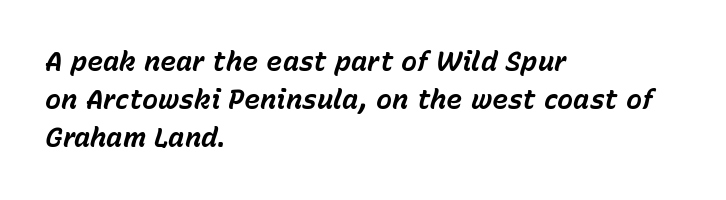
Q: Is the text bold? A: Yes.
Q: Is the text italic (slanted)? A: Yes, it leans right by about 15 degrees.
Q: Is the text underlined? A: No.
Q: How is the paragraph aligned? A: Left-aligned.
Q: Is the spacing between letters normal or unusually wide? A: Normal.
Q: Is the spacing between lines tight, normal or loose? A: Normal.
